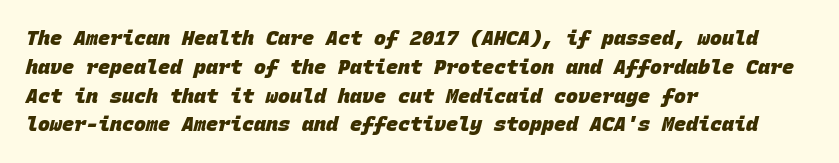
The image shows 20 px bold type; set left-aligned, normal line spacing (1.44x), normal letter spacing, not underlined.
